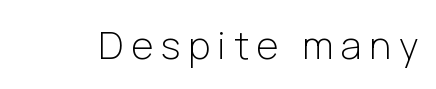
Grotesque or geometric, the face here clearly has no serifs. Letters rest on an invisible, unmarked baseline. Look at the tracking — it's clearly loosened, letters drifting apart. The letters advance in unequal steps, a hallmark of proportional type. On a weight scale, this lands at 450 or below.
